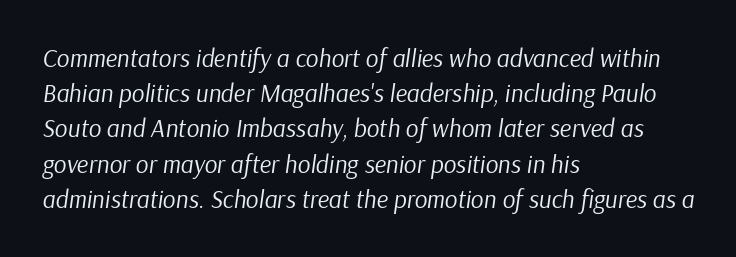
The image shows 25 px text type, italic (leaning right); set left-aligned, normal line spacing (1.41x), normal letter spacing, not underlined.
